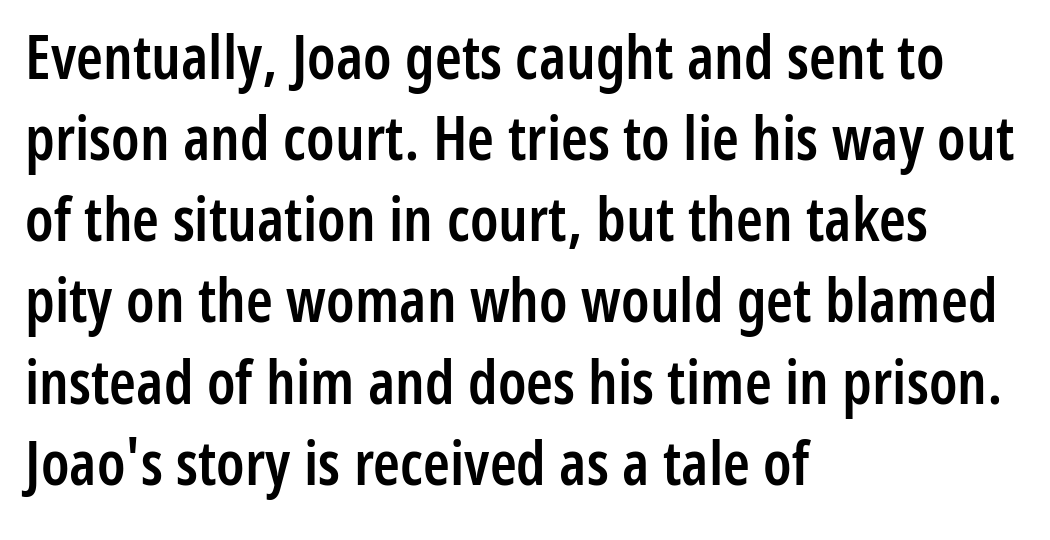
The image shows 61 px semibold, condensed sans-serif type, upright; set left-aligned, normal line spacing (1.33x), normal letter spacing, not underlined; low stroke contrast and a medium x-height.
